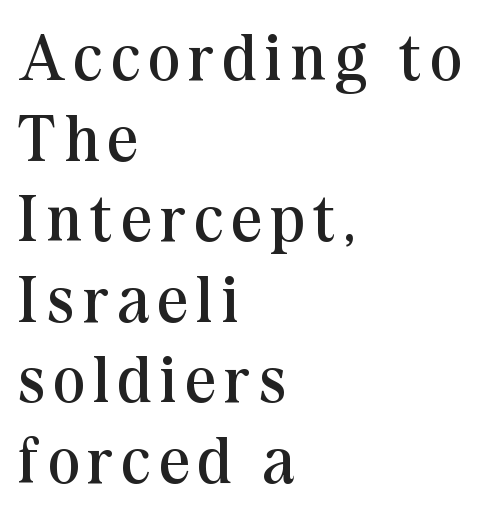
The image shows 66 px regular-weight serif type, upright; set left-aligned, line spacing 1.22x, not underlined; medium stroke contrast and a medium x-height.
